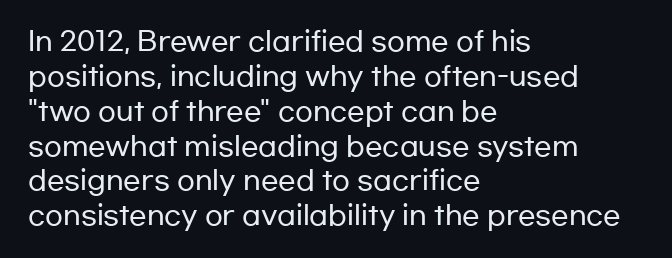
The image shows 26 px text type, upright; set left-aligned, normal line spacing (1.34x), normal letter spacing, not underlined.
